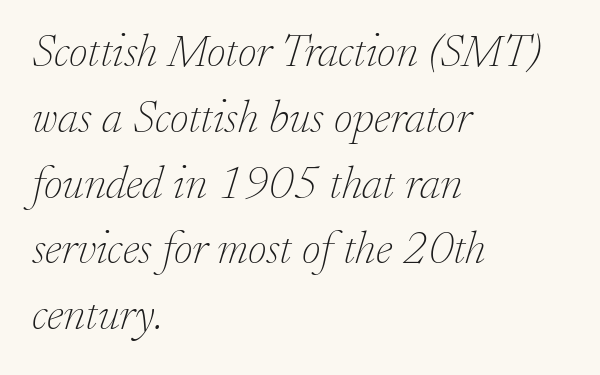
Letters have the restrained weight of plain body copy at most. Would a proofreader flag this as italicized? Yes. Line beginnings align vertically; line endings do not. Each word holds together tightly as a unit, with standard inter-letter gaps. This sample has the flowing, uneven cadence of proportional lettering.
